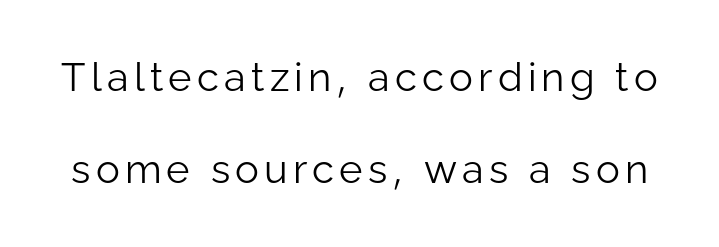
Every character sits straight up, as roman type does. Think of a printed novel: that variable character pitch is what you see here. These lines stand farther apart than default settings would place them. Bold? No — there's no thickening of the strokes.
